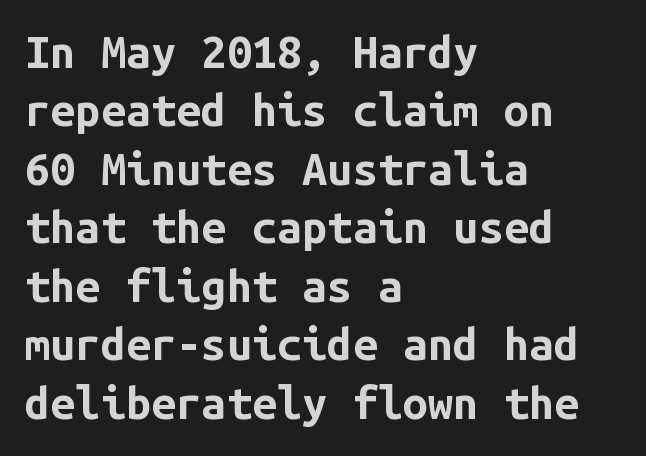
Caption: standard tracking, unaltered. Summary of vertical rhythm: regular, with standard interline spacing. Do the letters lean? They stand straight. Unmarked baselines from the first word to the last. Heavy, bold letterforms. The face used here is a sans, in the tradition of grotesques and geometrics.
